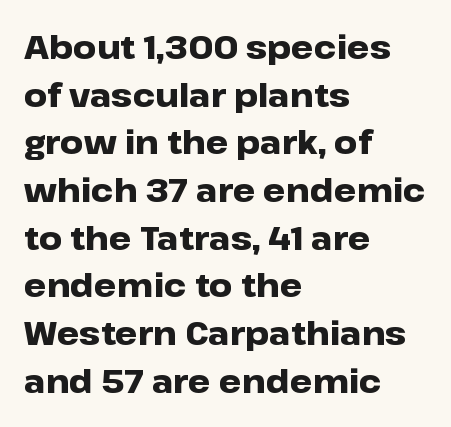
Note: no serifs on the glyphs. Letter spacing: default. Look at the stroke-to-counter ratio: heavy, a bold. Rows of type keep a routine distance in the vertical direction. Any mark beneath the type? The region is blank.
